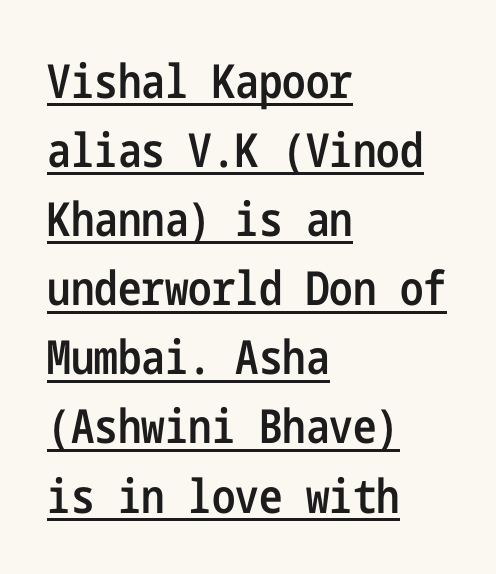
Q: Is the text bold? A: Semi-bold.
Q: Is the text italic (slanted)? A: No, it is upright.
Q: Is the typeface a serif or a sans-serif typeface? A: Sans-serif.
Q: Is the text underlined? A: Yes.
Q: How is the paragraph aligned? A: Left-aligned.
Q: Is the spacing between letters normal or unusually wide? A: Normal.
Q: Is the spacing between lines tight, normal or loose? A: Normal.
Q: Width (condensed, normal, or wide)? A: Condensed.
Q: Stroke contrast? A: Low.
Q: x-height? A: Medium.
